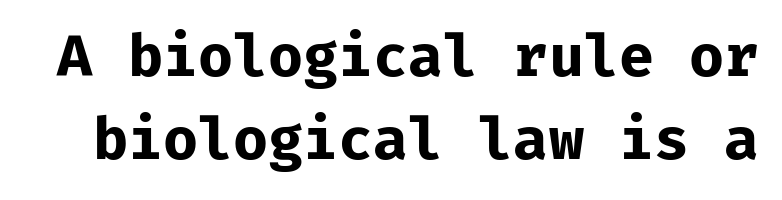
Q: Is the text bold? A: Yes.
Q: Is the text italic (slanted)? A: No, it is upright.
Q: Is the typeface a serif or a sans-serif typeface? A: Sans-serif.
Q: Is the text underlined? A: No.
Q: Is the spacing between letters normal or unusually wide? A: Normal.
Q: Is the spacing between lines tight, normal or loose? A: Normal.
Q: Width (condensed, normal, or wide)? A: Normal.
Q: Stroke contrast? A: Low.
Q: x-height? A: Medium.
